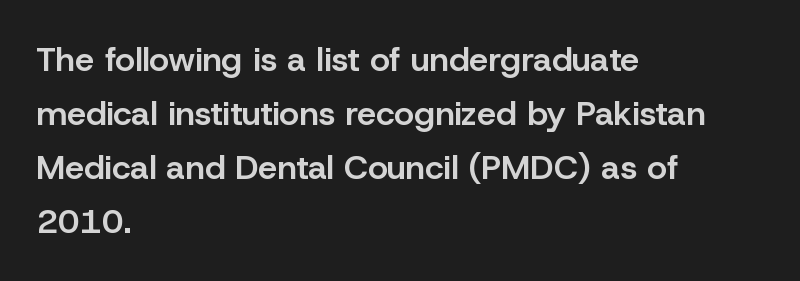
{"serif": "no", "italic": "no", "bold": "semi", "weight": "semibold", "width": "normal", "stroke_contrast": "low", "x_height": "medium", "monospaced": "no", "underline": "no", "align": "left", "line_spacing": "normal", "line_spacing_ratio": 1.59, "letter_spacing": "normal", "letter_spacing_em": 0.0, "glyph_px": 34}
